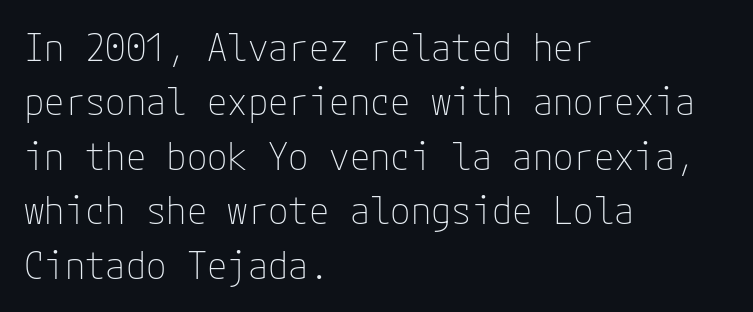
Q: Is the text bold? A: No.
Q: Is the text italic (slanted)? A: No, it is upright.
Q: Is the typeface a serif or a sans-serif typeface? A: Sans-serif.
Q: Is the text underlined? A: No.
Q: How is the paragraph aligned? A: Left-aligned.
Q: Is the spacing between letters normal or unusually wide? A: Normal.
Q: Is the spacing between lines tight, normal or loose? A: Normal.
Q: Width (condensed, normal, or wide)? A: Normal.
Q: Stroke contrast? A: Low.
Q: x-height? A: Medium.
